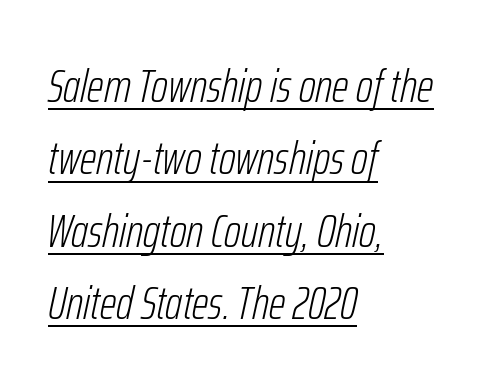
The image shows 47 px light, condensed type, italic (leaning right); set left-aligned, normal line spacing (1.54x), normal letter spacing, underlined; low stroke contrast and a medium x-height.
